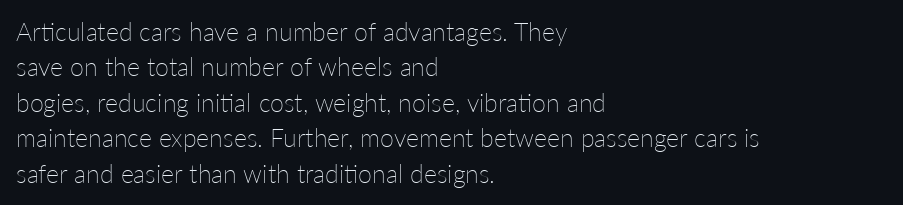
{"italic": "no", "bold": "no", "underline": "no", "align": "left", "line_spacing": "normal", "line_spacing_ratio": 1.42, "letter_spacing": "normal", "letter_spacing_em": 0.0, "glyph_px": 25}
